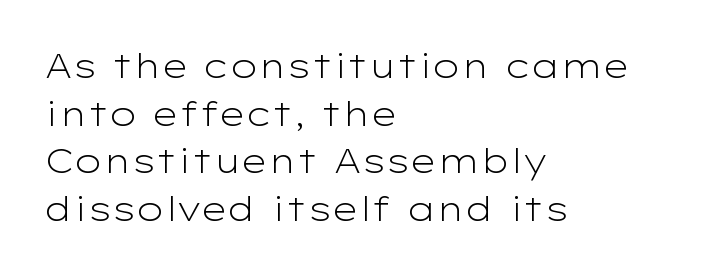
Normally led — the rows are evenly, conventionally spaced. Heft: none added — not bold. The foot of each line stays bare and open. The ragged edge is on the right, which tells us the setting is flush left. Look at the bottom of the vertical strokes: they stop flat, with no serifs.
